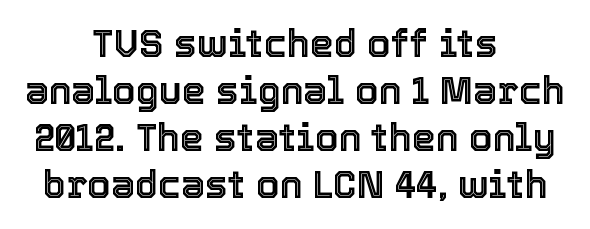
The image shows 38 px text type, upright; set centered, line spacing 1.24x, normal letter spacing, not underlined; a medium x-height.
